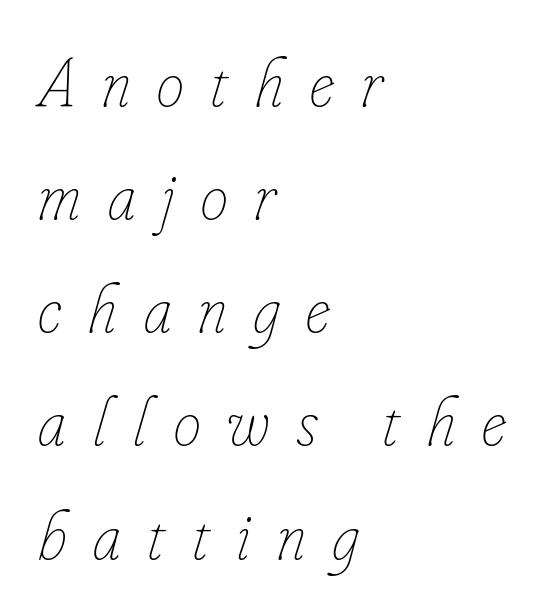
{"italic": "yes", "lean": "right", "slant_degrees": 16, "bold": "no", "weight": "thin", "width": "condensed", "stroke_contrast": "low", "x_height": "small", "monospaced": "no", "underline": "no", "align": "left", "line_spacing": "normal", "line_spacing_ratio": 1.64, "letter_spacing": "wide", "letter_spacing_em": 0.39, "glyph_px": 69}
